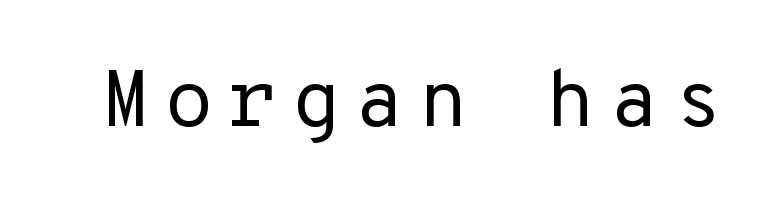
The image shows 80 px regular-weight sans-serif type, upright, monospaced; set not underlined; low stroke contrast and a medium x-height.
